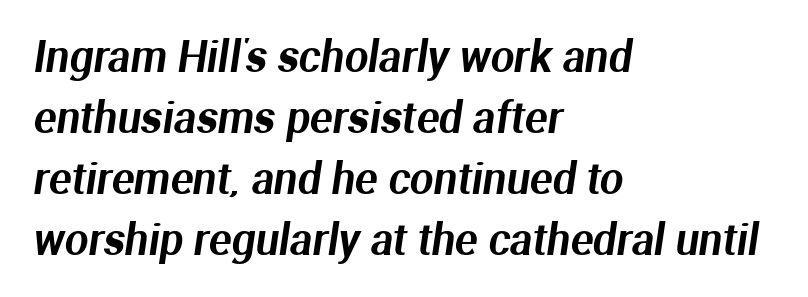
The image shows 42 px sans-serif type; set left-aligned, normal line spacing (1.45x), normal letter spacing, not underlined; medium stroke contrast and a medium x-height.
